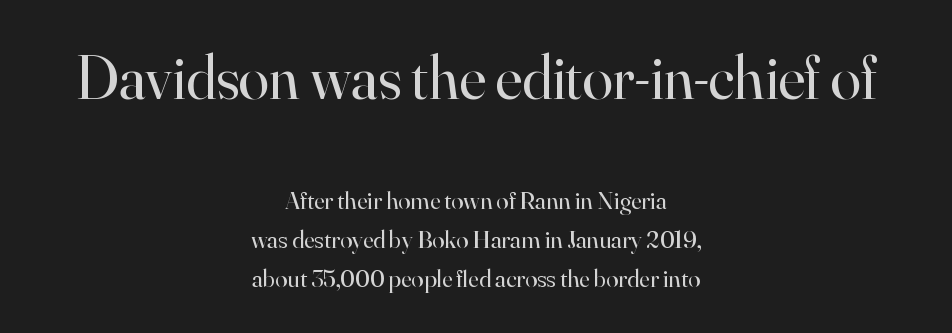
Q: Is the text bold? A: No.
Q: Is the text italic (slanted)? A: No, it is upright.
Q: Is the typeface a serif or a sans-serif typeface? A: Serif.
Q: Is the text underlined? A: No.
Q: How is the paragraph aligned? A: Centered.
Q: Is the spacing between letters normal or unusually wide? A: Normal.
Q: Is the spacing between lines tight, normal or loose? A: Normal.
Q: Which block of text is set in a larger size, the first (top) or the second (bottom)? A: The first (top) one.
Q: Width (condensed, normal, or wide)? A: Normal.
Q: Stroke contrast? A: High.
Q: x-height? A: Small.
Q: Monospaced? A: No.
